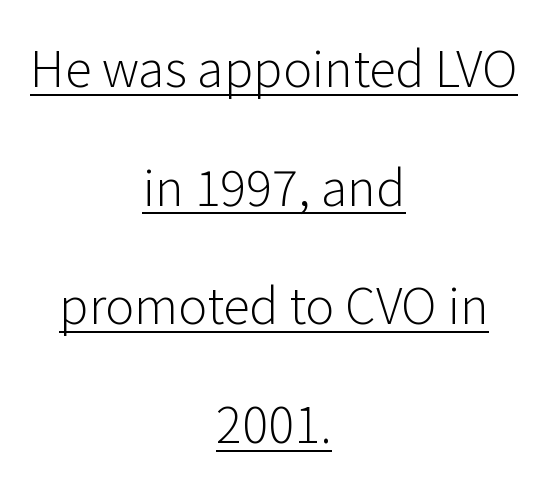
Q: Is the text bold? A: No.
Q: Is the text italic (slanted)? A: No, it is upright.
Q: Is the typeface a serif or a sans-serif typeface? A: Sans-serif.
Q: Is the text underlined? A: Yes.
Q: How is the paragraph aligned? A: Centered.
Q: Is the spacing between letters normal or unusually wide? A: Normal.
Q: Is the spacing between lines tight, normal or loose? A: Loose.
Q: Width (condensed, normal, or wide)? A: Normal.
Q: Stroke contrast? A: Low.
Q: x-height? A: Medium.
Q: Monospaced? A: No.
